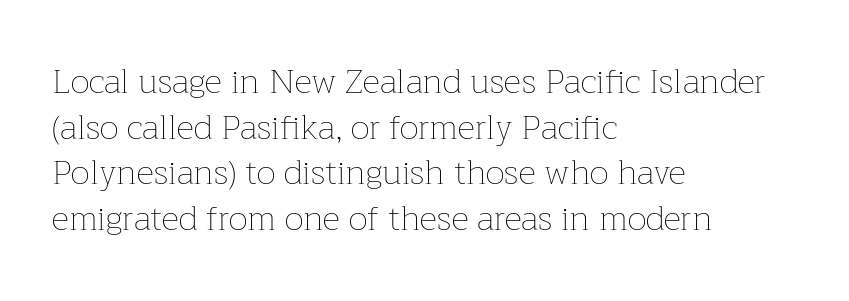
The image shows 34 px thin type, upright; set left-aligned, normal line spacing (1.34x), normal letter spacing, not underlined; low stroke contrast and a medium x-height.
